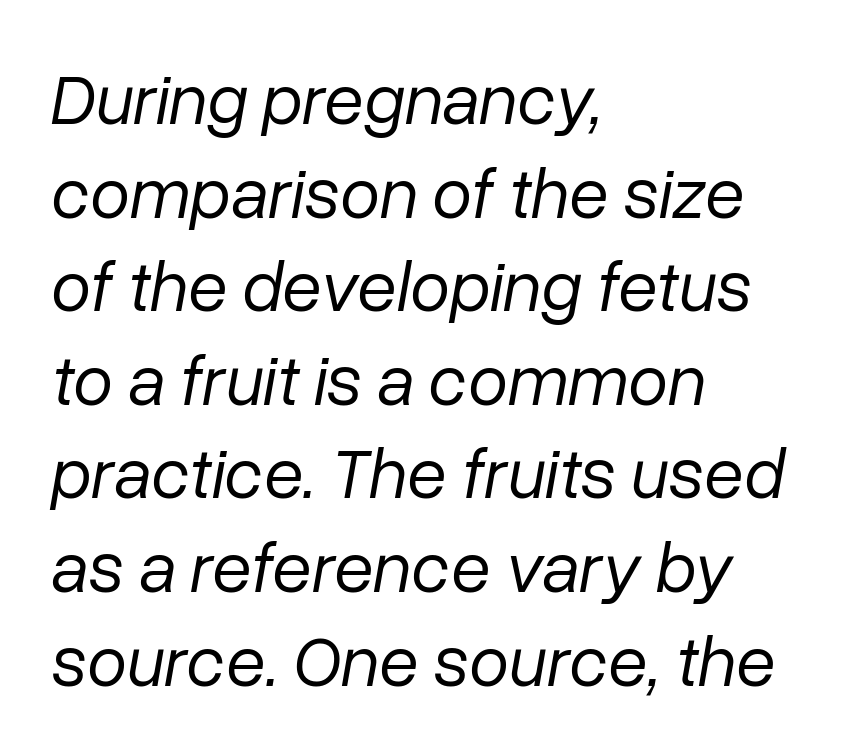
{"italic": "yes", "lean": "right", "slant_degrees": 10, "bold": "no", "weight": "regular", "width": "normal", "stroke_contrast": "low", "x_height": "medium", "monospaced": "no", "underline": "no", "align": "left", "line_spacing": "normal", "line_spacing_ratio": 1.3, "letter_spacing": "normal", "letter_spacing_em": 0.0, "glyph_px": 72}
